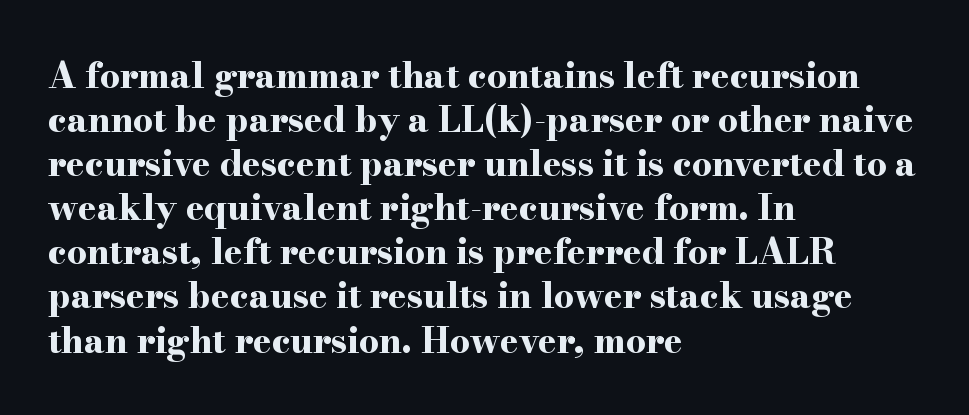
The image shows 35 px bold, wide serif type, upright; set left-aligned, normal line spacing (1.26x), normal letter spacing, not underlined; high stroke contrast and a small x-height.
